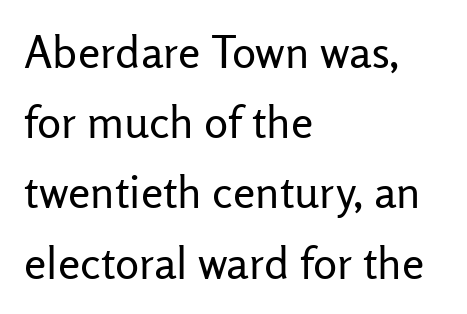
{"serif": "no", "italic": "no", "bold": "no", "weight": "regular", "width": "normal", "stroke_contrast": "low", "x_height": "medium", "monospaced": "no", "underline": "no", "align": "left", "line_spacing": "normal", "line_spacing_ratio": 1.56, "letter_spacing": "normal", "letter_spacing_em": 0.0, "glyph_px": 45}
